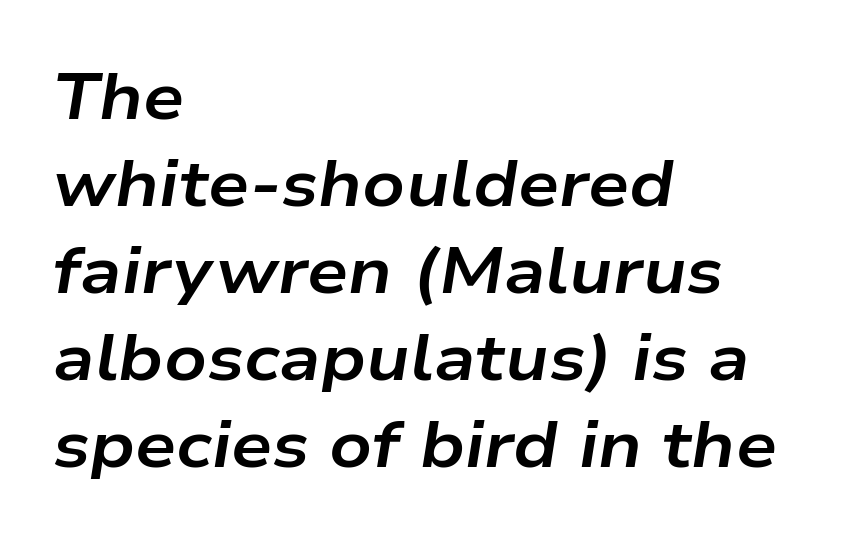
{"italic": "yes", "lean": "right", "slant_degrees": 9, "bold": "yes", "weight": "bold", "width": "wide", "stroke_contrast": "low", "x_height": "medium", "monospaced": "no", "underline": "no", "align": "left", "line_spacing": "normal", "line_spacing_ratio": 1.34, "letter_spacing": "normal", "letter_spacing_em": 0.0, "glyph_px": 65}
